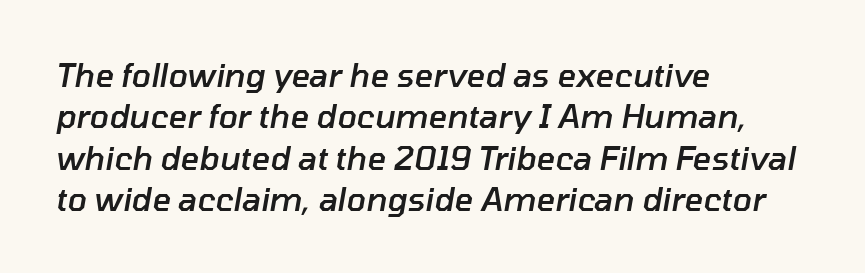
The image shows 32 px semibold type, italic (leaning right); set left-aligned, normal line spacing (1.29x), normal letter spacing, not underlined; low stroke contrast and a medium x-height.
